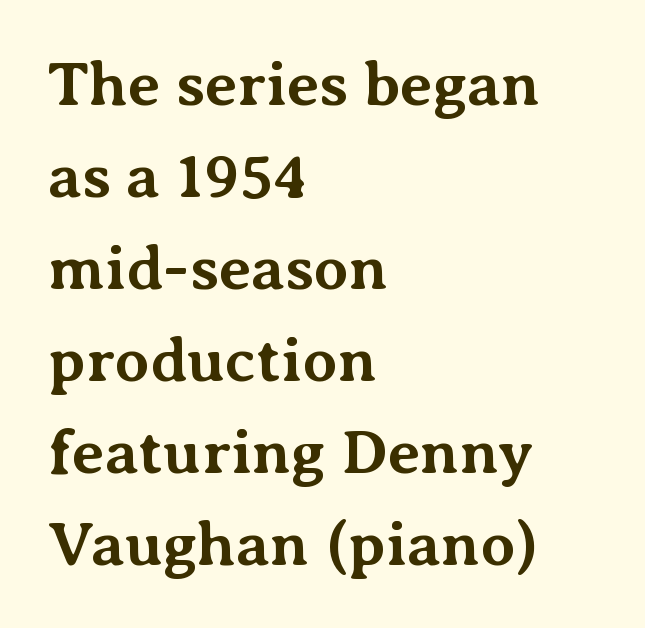
The image shows 63 px bold serif type, upright; set left-aligned, normal line spacing (1.46x), normal letter spacing, not underlined; medium stroke contrast and a medium x-height.
